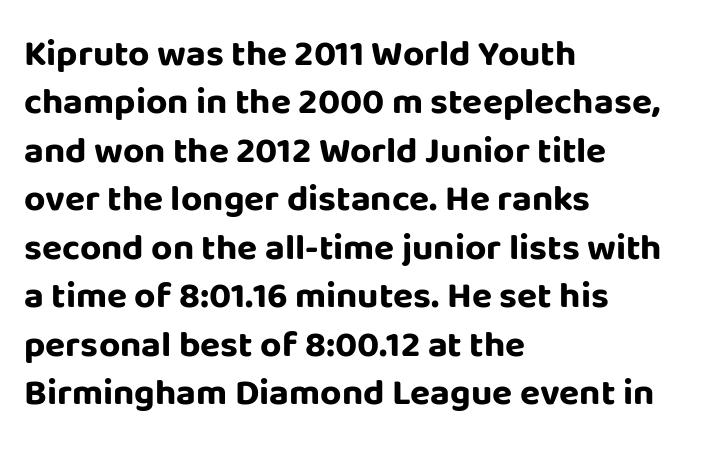
{"serif": "no", "italic": "no", "bold": "yes", "weight": "bold", "width": "normal", "stroke_contrast": "low", "x_height": "large", "monospaced": "no", "underline": "no", "align": "left", "line_spacing": "normal", "line_spacing_ratio": 1.31, "letter_spacing": "normal", "letter_spacing_em": 0.0, "glyph_px": 37}
